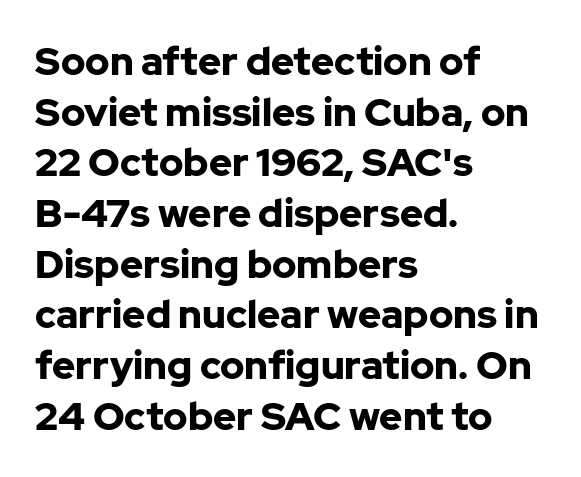
Q: Is the text bold? A: Yes.
Q: Is the text italic (slanted)? A: No, it is upright.
Q: Is the typeface a serif or a sans-serif typeface? A: Sans-serif.
Q: Is the text underlined? A: No.
Q: How is the paragraph aligned? A: Left-aligned.
Q: Is the spacing between letters normal or unusually wide? A: Normal.
Q: Is the spacing between lines tight, normal or loose? A: Normal.
Q: Width (condensed, normal, or wide)? A: Normal.
Q: Stroke contrast? A: Low.
Q: x-height? A: Medium.
Q: Monospaced? A: No.
